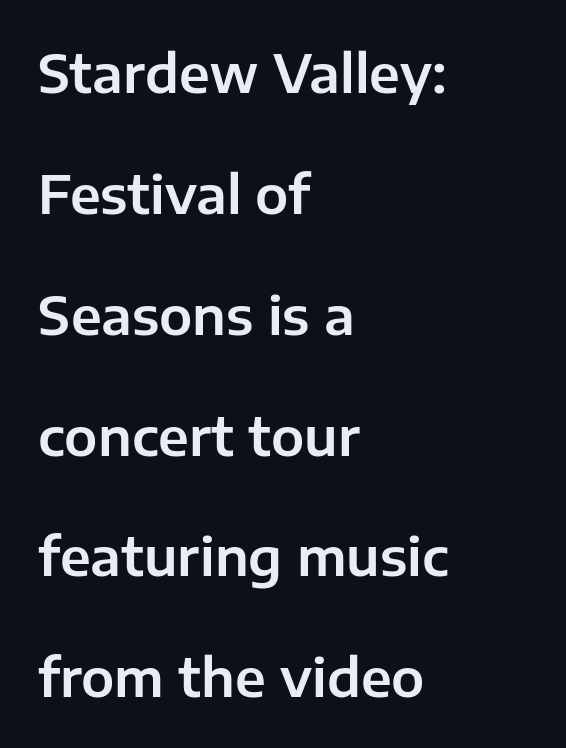
These lines stack with their left ends in a neat column. The axis of the letterforms is exactly vertical. You could fit nearly another row in the gap between these rows. Spacing verdict: proportional, widths tailored to each character. The line texture is even and compact thanks to regular tracking.
